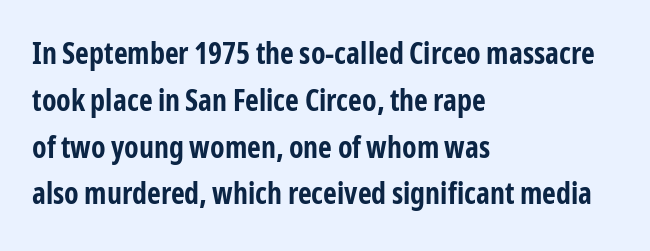
{"serif": "no", "italic": "no", "bold": "yes", "weight": "bold", "width": "condensed", "stroke_contrast": "low", "x_height": "medium", "monospaced": "no", "underline": "no", "align": "left", "line_spacing": "normal", "line_spacing_ratio": 1.56, "letter_spacing": "normal", "letter_spacing_em": 0.0, "glyph_px": 30}
